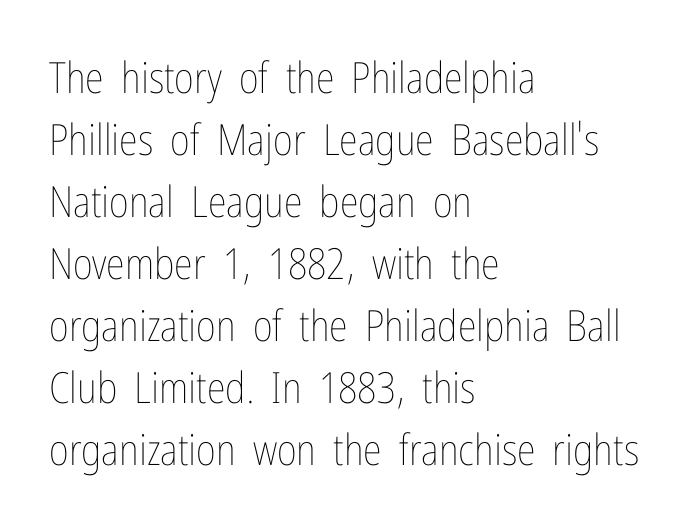
The image shows 43 px thin, condensed type, upright; set left-aligned, normal line spacing (1.44x), normal letter spacing, not underlined; low stroke contrast and a medium x-height.
